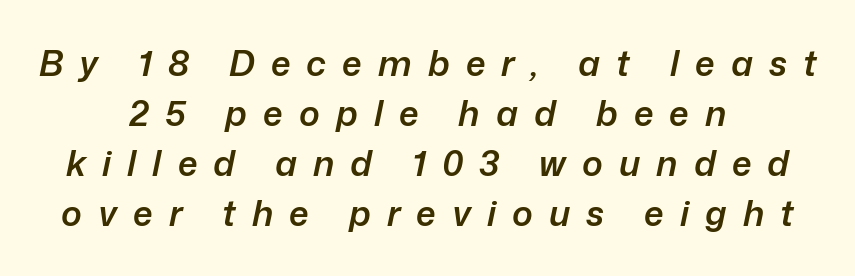
The lines in this sample share a center point and differ in where they start and stop. Horizontal bands of white between lines are of average thickness. Think of a printed novel: that variable character pitch is what you see here. Emphasis-style slanted type is in use.
